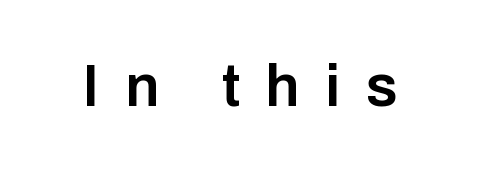
The zone under the glyphs is completely vacant. These lines have a slow, spaced-out rhythm from letter to letter. The designer went with a sans here, leaving each stem footless. The type sits square on the baseline with zero lean. Heft: intermediate — a semibold.
